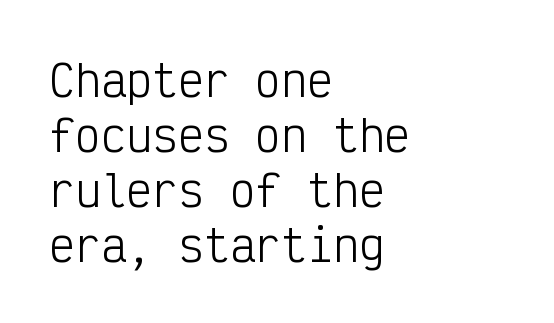
The image shows 43 px light, condensed sans-serif type, upright, monospaced; set left-aligned, normal line spacing (1.28x), normal letter spacing, not underlined; low stroke contrast and a medium x-height.
